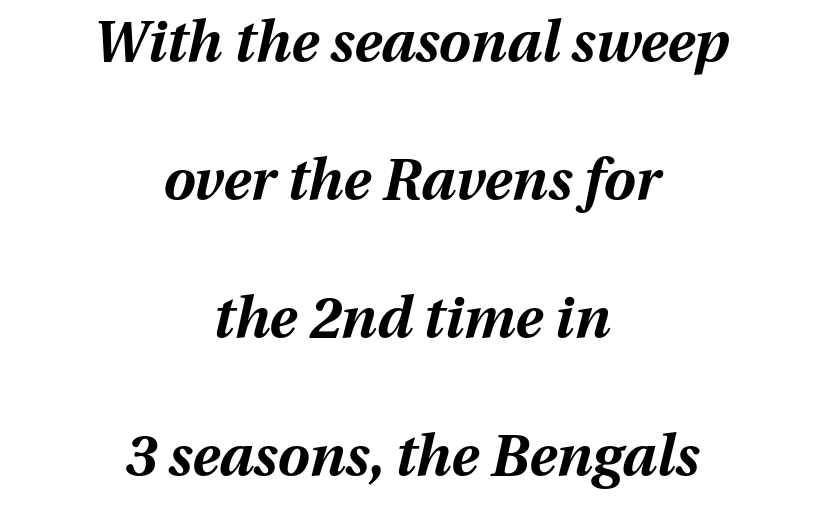
Q: Is the text bold? A: Yes.
Q: Is the text italic (slanted)? A: Yes, it leans right by about 13 degrees.
Q: Is the text underlined? A: No.
Q: How is the paragraph aligned? A: Centered.
Q: Is the spacing between letters normal or unusually wide? A: Normal.
Q: Is the spacing between lines tight, normal or loose? A: Loose.
Q: Width (condensed, normal, or wide)? A: Normal.
Q: Stroke contrast? A: Medium.
Q: x-height? A: Medium.
Q: Monospaced? A: No.
